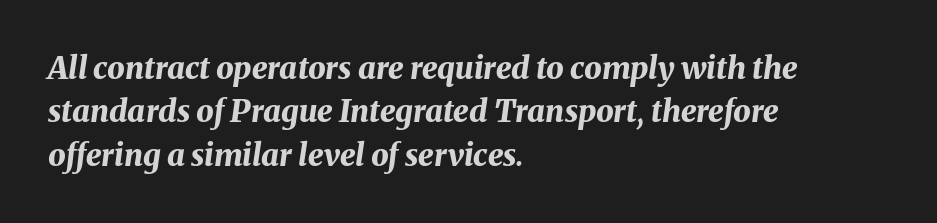
Q: Is the text bold? A: Yes.
Q: Is the text italic (slanted)? A: Yes, it leans right by about 8 degrees.
Q: Is the text underlined? A: No.
Q: How is the paragraph aligned? A: Left-aligned.
Q: Is the spacing between letters normal or unusually wide? A: Normal.
Q: Is the spacing between lines tight, normal or loose? A: Normal.
Q: Width (condensed, normal, or wide)? A: Normal.
Q: Stroke contrast? A: Medium.
Q: x-height? A: Medium.
Q: Monospaced? A: No.
